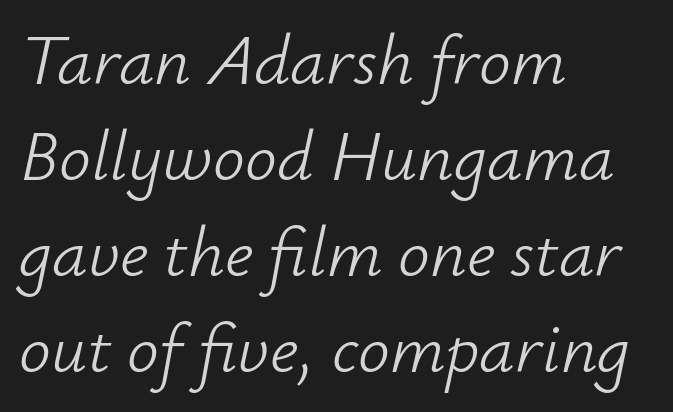
{"italic": "yes", "lean": "right", "slant_degrees": 12, "bold": "no", "weight": "light", "width": "normal", "stroke_contrast": "low", "x_height": "small", "monospaced": "no", "underline": "no", "align": "left", "line_spacing": "normal", "line_spacing_ratio": 1.35, "letter_spacing": "normal", "letter_spacing_em": 0.0, "glyph_px": 71}
